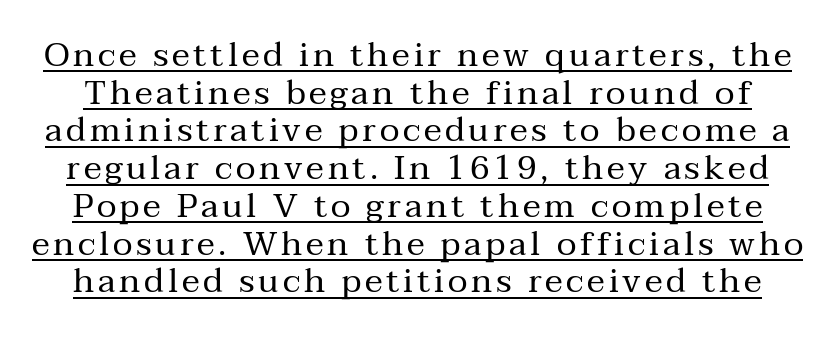
Successive baselines arrive quickly, one right under another. Notice how a bar underscores the lettering throughout. No chunkiness to these letters — they're not bold. Think of a printed novel: that variable character pitch is what you see here. This sample uses a serif face.
